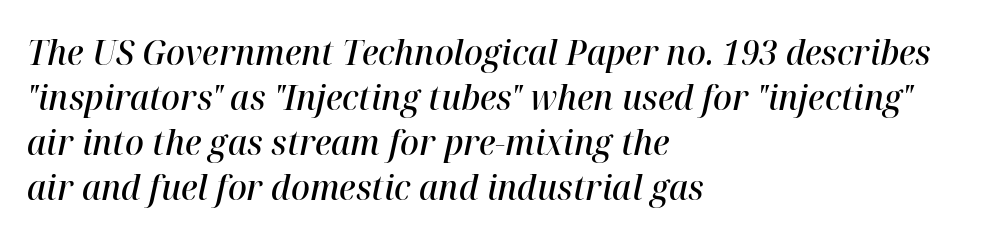
You can tell it's italic because the verticals aren't actually vertical. The vertical gap from one line to the next is medium. A classic flush-left, rag-right setting is used for this passage. Its strokes are somewhat broadened, the hallmark of semibold type.
